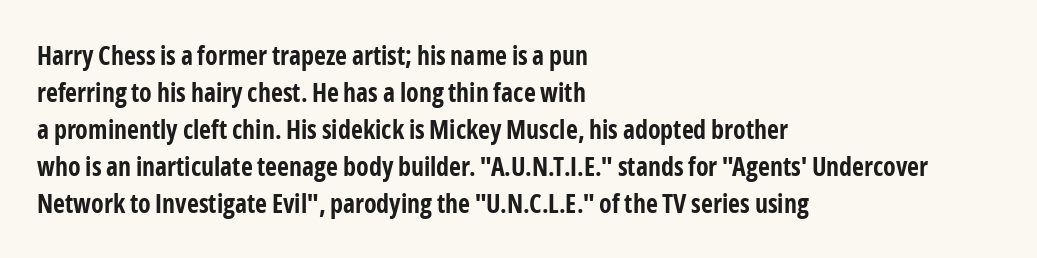
{"italic": "no", "bold": "yes", "underline": "no", "align": "left", "line_spacing": "normal", "line_spacing_ratio": 1.42, "letter_spacing": "normal", "letter_spacing_em": 0.0, "glyph_px": 26}
